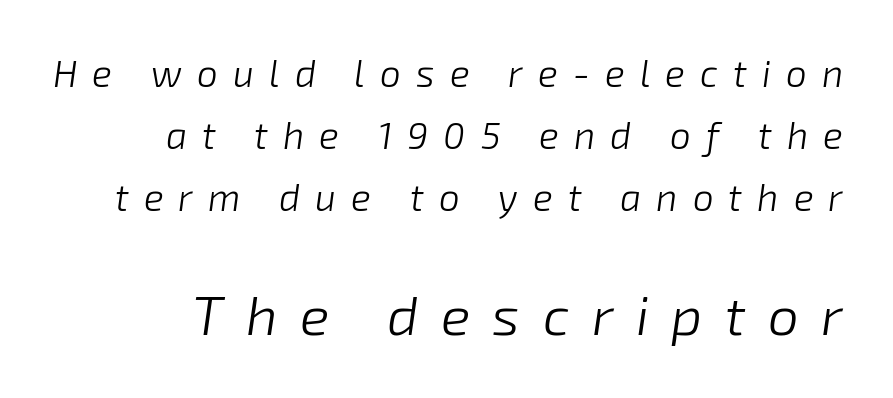
These lines are rendered in a variable-pitch font. The rendering uses a moderate line-height, typical for paragraphs. Yep, that's italic — everything's leaning. Decoration check: the copy has no underline.
